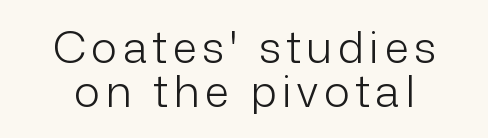
No italicization has been applied; the sample stays upright. Here the designer chose a conventional face with non-uniform glyph widths. Nothing sits at the stroke ends, so this counts as sans-serif. The font is comparable to plain body text, perhaps lighter.
